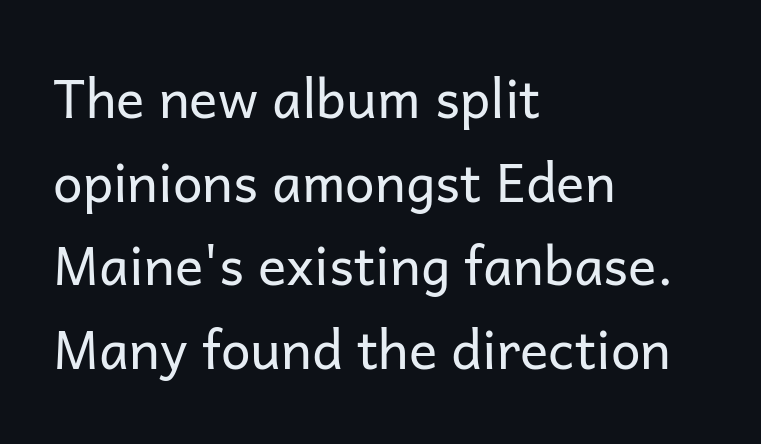
Q: Is the text bold? A: No.
Q: Is the text italic (slanted)? A: No, it is upright.
Q: Is the typeface a serif or a sans-serif typeface? A: Sans-serif.
Q: Is the text underlined? A: No.
Q: How is the paragraph aligned? A: Left-aligned.
Q: Is the spacing between letters normal or unusually wide? A: Normal.
Q: Is the spacing between lines tight, normal or loose? A: Normal.
Q: Width (condensed, normal, or wide)? A: Normal.
Q: Stroke contrast? A: Low.
Q: x-height? A: Medium.
Q: Monospaced? A: No.
